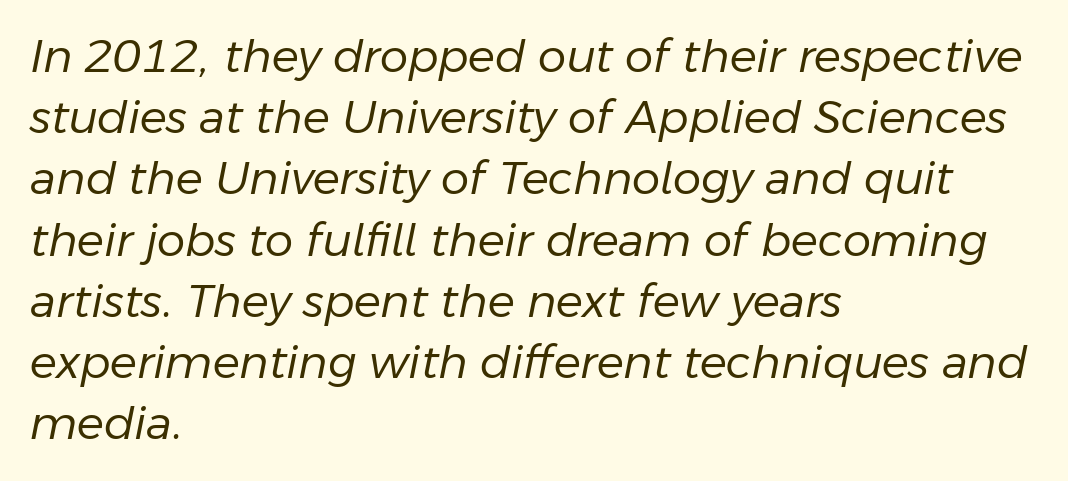
The image shows 45 px regular-weight type, italic (leaning right); set left-aligned, normal line spacing (1.36x), normal letter spacing, not underlined; low stroke contrast and a medium x-height.
